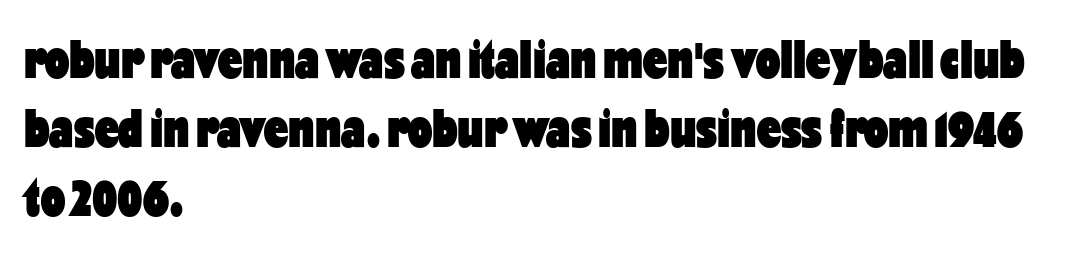
Q: Is the text bold? A: Yes.
Q: Is the text italic (slanted)? A: No, it is upright.
Q: Is the typeface a serif or a sans-serif typeface? A: Sans-serif.
Q: Is the text underlined? A: No.
Q: How is the paragraph aligned? A: Left-aligned.
Q: Is the spacing between letters normal or unusually wide? A: Normal.
Q: Is the spacing between lines tight, normal or loose? A: Normal.
Q: Width (condensed, normal, or wide)? A: Condensed.
Q: Stroke contrast? A: Low.
Q: x-height? A: Medium.
Q: Monospaced? A: No.
